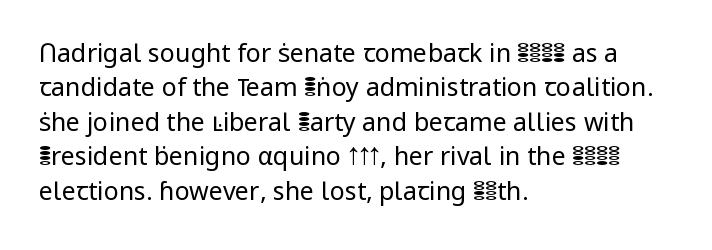
Spacing between characters is what you'd get straight out of the box. The passage shown is not underscored anywhere. The lines in this sample share a left origin and differ only in where they stop. The lines sit at an ordinary, default distance from one another. Is the type heavy? It reads as light-to-regular instead.
